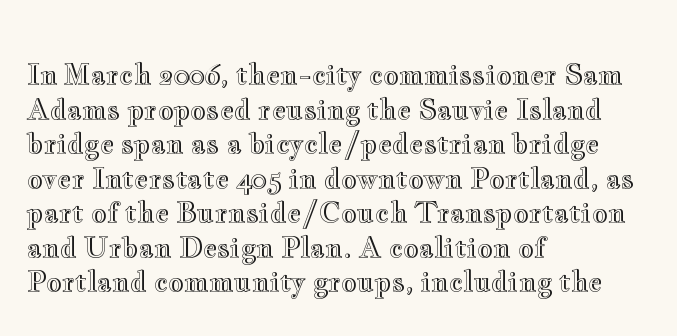
{"italic": "no", "underline": "no", "align": "left", "line_spacing": "normal", "line_spacing_ratio": 1.28, "letter_spacing": "normal", "letter_spacing_em": 0.0, "glyph_px": 27}
